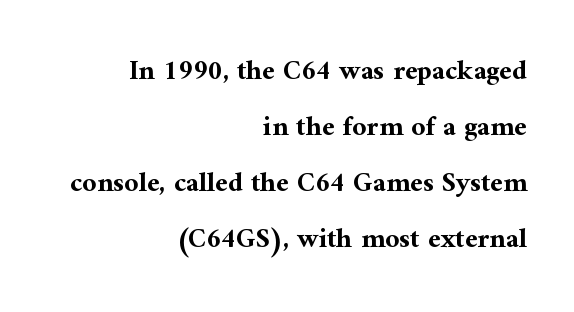
Words appear dense and cohesive because spacing is normal. The letters advance in unequal steps, a hallmark of proportional type. This is roman type, the default non-slanted kind. A student would call this right alignment; a typographer would say flush right, rag left.
